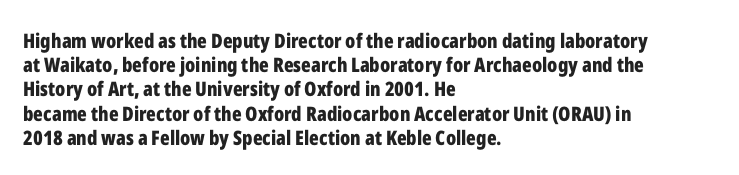
Descenders hang freely into open space. The paragraph has a hard left edge and a soft right edge. It's the straight-up-and-down kind of type. Observe the ordinary spacing: letters are neighbours, not strangers. Weight check: bold — yes, fully.
